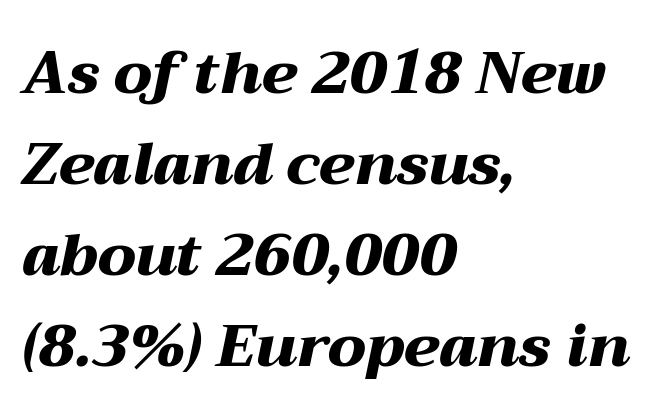
Q: Is the text bold? A: Yes.
Q: Is the text italic (slanted)? A: Yes, it leans right by about 12 degrees.
Q: Is the text underlined? A: No.
Q: How is the paragraph aligned? A: Left-aligned.
Q: Is the spacing between letters normal or unusually wide? A: Normal.
Q: Is the spacing between lines tight, normal or loose? A: Normal.
Q: Width (condensed, normal, or wide)? A: Wide.
Q: Stroke contrast? A: Medium.
Q: x-height? A: Medium.
Q: Monospaced? A: No.
